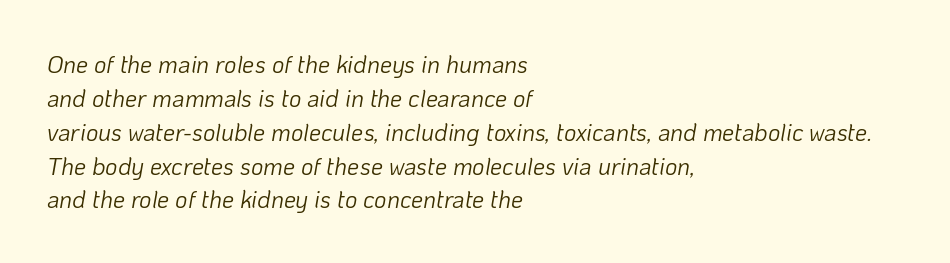
{"italic": "yes", "lean": "right", "slant_degrees": 10, "bold": "no", "underline": "no", "align": "left", "line_spacing": "normal", "line_spacing_ratio": 1.41, "letter_spacing": "normal", "letter_spacing_em": 0.0, "glyph_px": 24}
